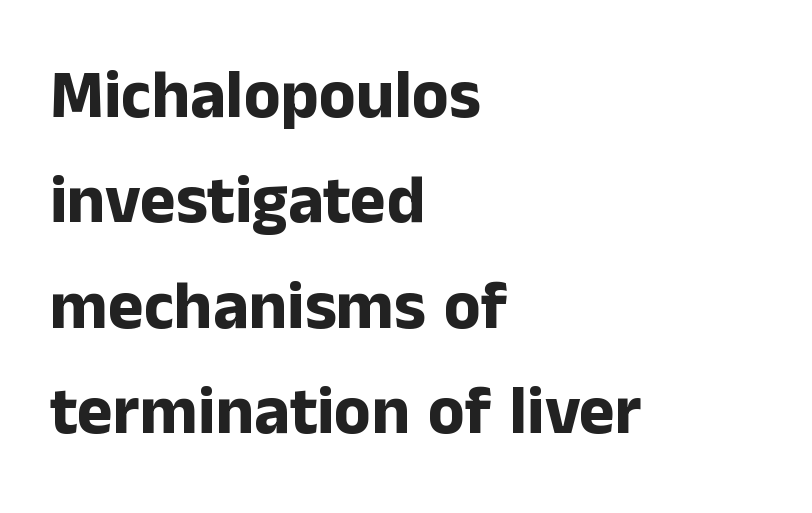
Heavy, bold letterforms. Which margin do the lines hug? The left one — the right edge is uneven. A typesetter would call this leading conventional body-copy spacing. Honestly, there is no underline to notice here at all.
